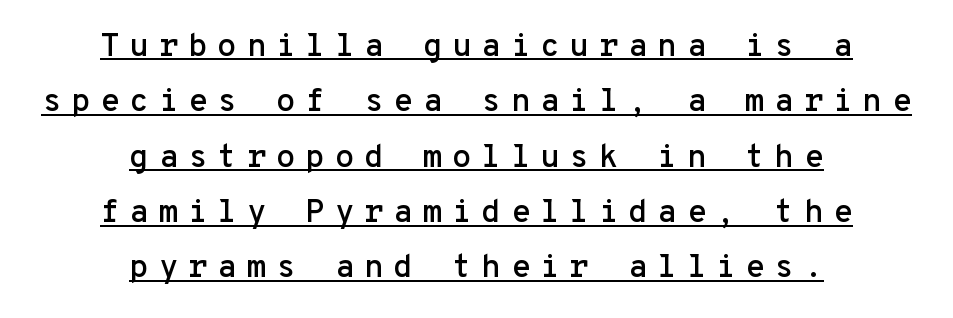
The typesetter has applied underlining to the passage shown. A student would call this center alignment; a typographer would say set centered. The type is letterspaced generously, with wide tracking. Every character here occupies the same horizontal width, giving the sample a typewriter-like rhythm. Serif or sans? Sans — the stroke terminals are bare. Designer's note — italics off, roman on.
